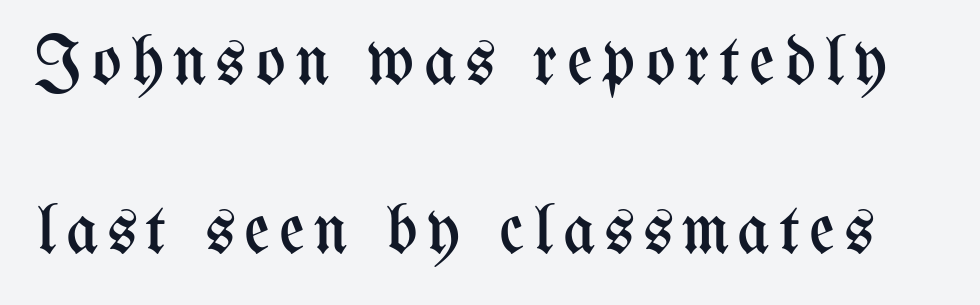
Q: Is the text bold? A: No.
Q: Is the text italic (slanted)? A: No, it is upright.
Q: Is the text underlined? A: No.
Q: Is the spacing between lines tight, normal or loose? A: Loose.
Q: Width (condensed, normal, or wide)? A: Condensed.
Q: Stroke contrast? A: Medium.
Q: x-height? A: Medium.
Q: Monospaced? A: No.
